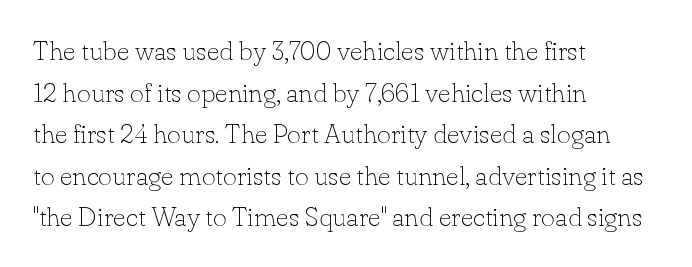
The image shows 27 px text type, upright; set left-aligned, normal line spacing (1.54x), normal letter spacing, not underlined.
